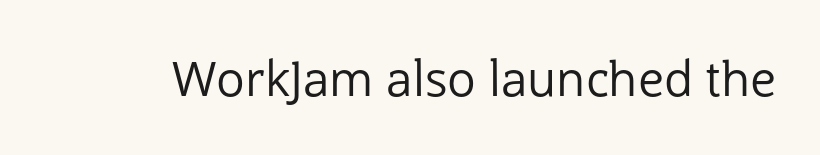
Q: Is the text bold? A: No.
Q: Is the text italic (slanted)? A: No, it is upright.
Q: Is the typeface a serif or a sans-serif typeface? A: Sans-serif.
Q: Is the text underlined? A: No.
Q: Is the spacing between letters normal or unusually wide? A: Normal.
Q: Width (condensed, normal, or wide)? A: Normal.
Q: Stroke contrast? A: Low.
Q: x-height? A: Medium.
Q: Monospaced? A: No.
